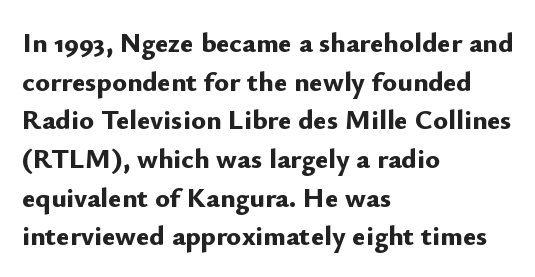
{"serif": "no", "italic": "no", "bold": "yes", "weight": "bold", "width": "normal", "stroke_contrast": "low", "x_height": "small", "monospaced": "no", "underline": "no", "align": "left", "line_spacing": "normal", "line_spacing_ratio": 1.38, "letter_spacing": "normal", "letter_spacing_em": 0.0, "glyph_px": 28}
